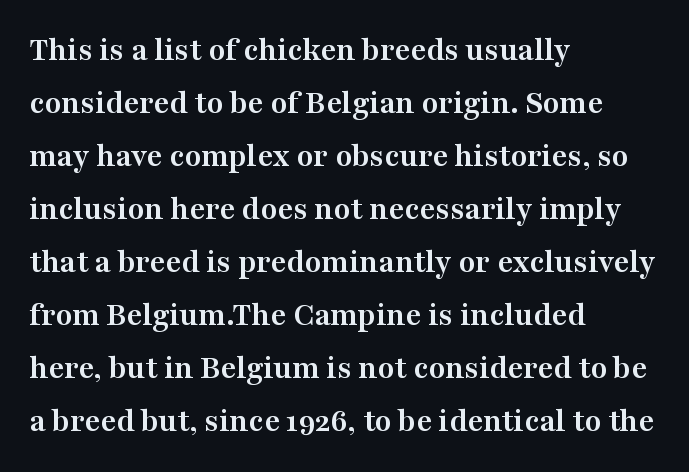
Notice how descenders clear the ascenders below comfortably — that's standard leading. These lines were composed using upright roman letters. Does the type have serifs? Yes, each stem ends in a small foot. This sample uses plain, unmodified letter spacing. Chunky letters — that's bold for sure.
